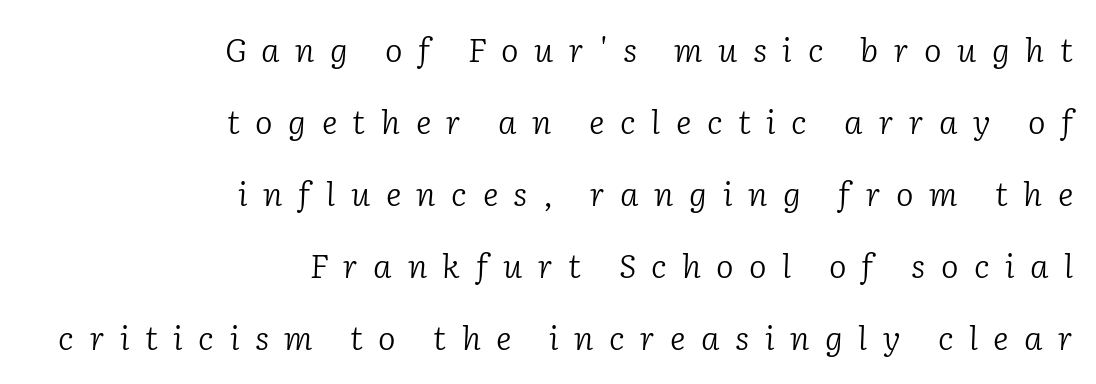
{"serif": "yes", "italic": "yes", "lean": "right", "slant_degrees": 2, "bold": "no", "weight": "light", "width": "normal", "stroke_contrast": "low", "x_height": "medium", "monospaced": "no", "underline": "no", "align": "right", "line_spacing": "loose", "line_spacing_ratio": 2.18, "letter_spacing": "wide", "letter_spacing_em": 0.47, "glyph_px": 33}
